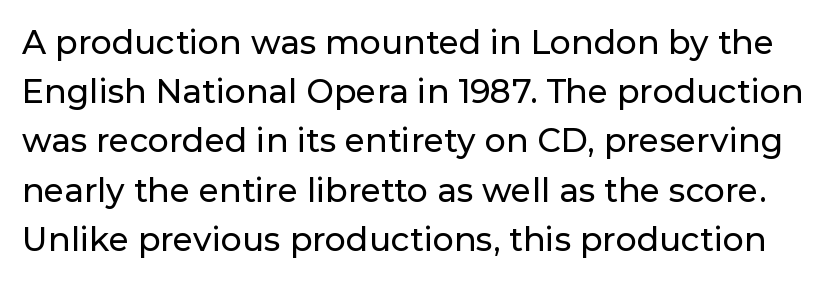
The area under the type is left untouched. This rendering leaves character spacing at its baseline value. To sum up the face: it is a sans, with no serifs. Do the characters align in a grid? No, the font is proportional. The axis of the letterforms is exactly vertical.
